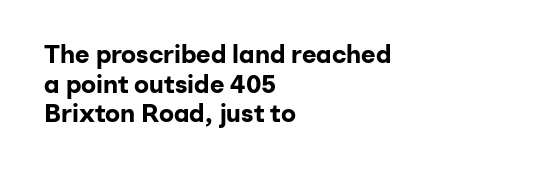
{"italic": "no", "bold": "yes", "underline": "no", "align": "left", "line_spacing_ratio": 1.19, "letter_spacing": "normal", "letter_spacing_em": 0.0, "glyph_px": 25}
